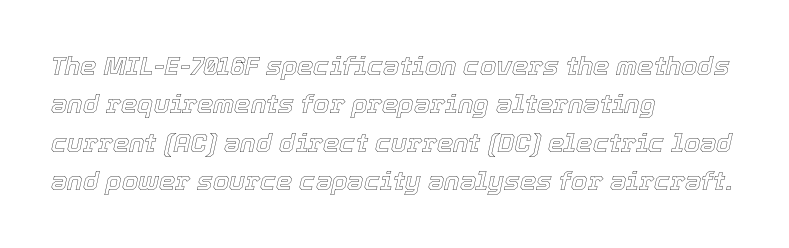
The rendering applies a slant to the glyphs. Caption: multi-line text, flush left, ragged right. No word sits above an underline. Compared with typical body copy, the letter spacing here is the same.
